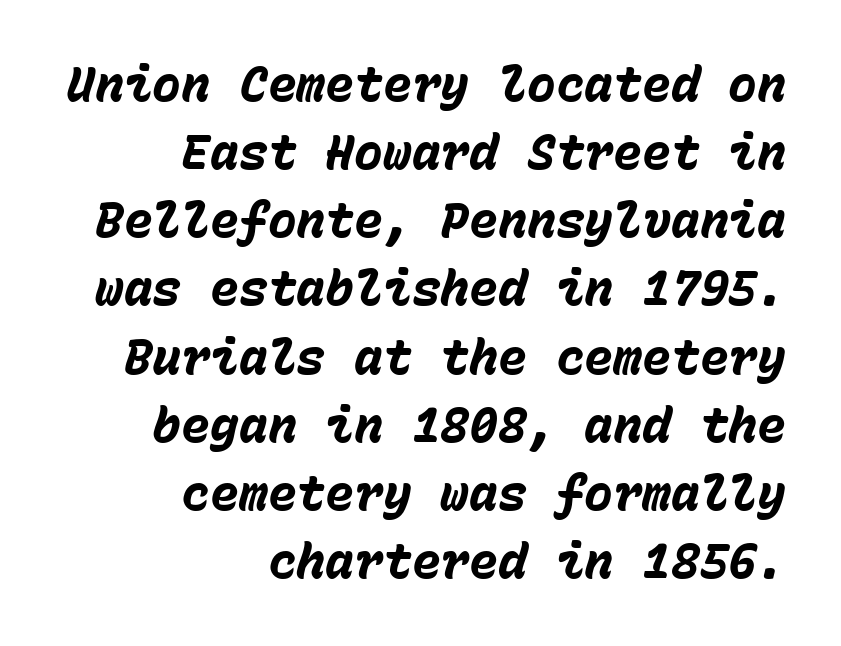
No word sits above an underline. Weight: bold. The passage shown is typed in a monospace face where columns stay perfectly aligned. Is there much room between lines? A standard amount, neither cramped nor airy. The text block is weighted toward the right margin, trailing off unevenly leftward. Here the glyphs are tracked normally, forming tight word shapes.
